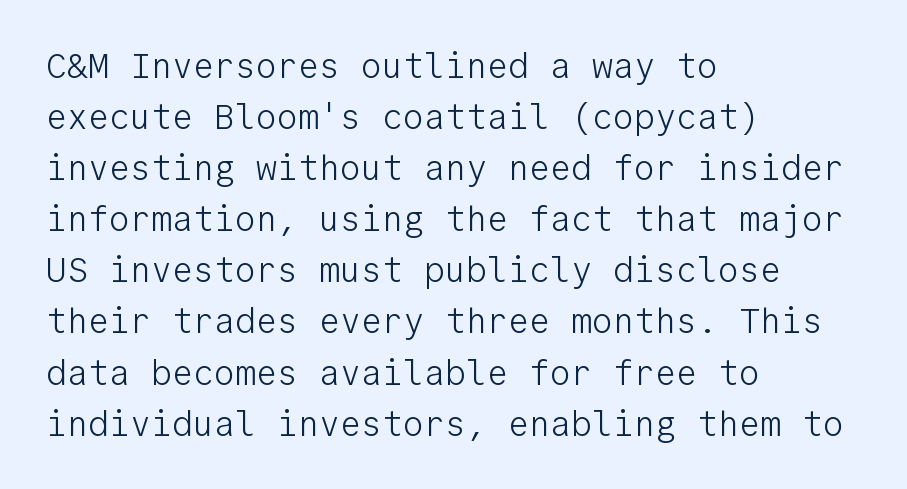
Q: Is the text bold? A: No.
Q: Is the text italic (slanted)? A: No, it is upright.
Q: Is the typeface a serif or a sans-serif typeface? A: Sans-serif.
Q: Is the text underlined? A: No.
Q: How is the paragraph aligned? A: Left-aligned.
Q: Is the spacing between letters normal or unusually wide? A: Normal.
Q: Is the spacing between lines tight, normal or loose? A: Normal.
Q: Width (condensed, normal, or wide)? A: Normal.
Q: Stroke contrast? A: Low.
Q: x-height? A: Medium.
Q: Monospaced? A: Yes.
